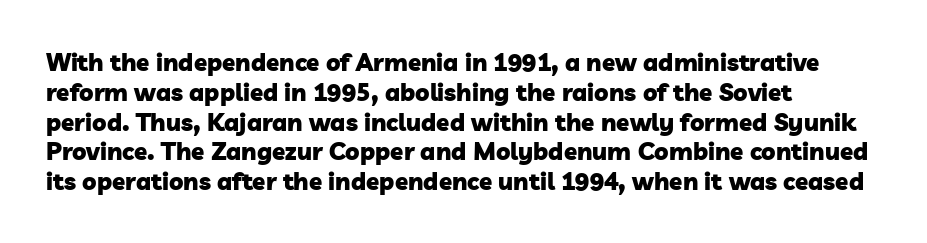
There is no visible air inserted between adjacent glyphs. Its strokes are broad and dark, the hallmark of bold type. Compared with a centered layout, this one pins lines to the left instead. Letters rest on an invisible, unmarked baseline.
